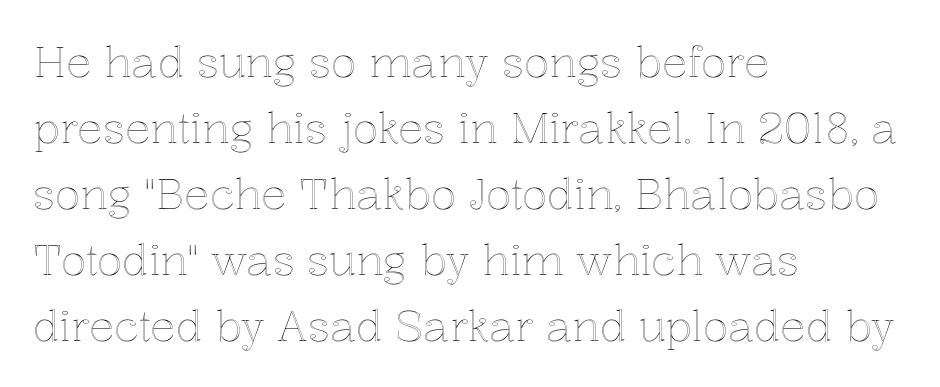
{"italic": "no", "width": "normal", "x_height": "medium", "monospaced": "no", "underline": "no", "align": "left", "line_spacing": "normal", "line_spacing_ratio": 1.57, "letter_spacing": "normal", "letter_spacing_em": 0.0, "glyph_px": 42}
